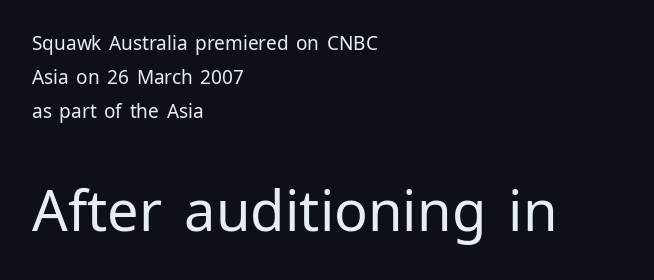
No feet cap the strokes, marking this as sans-serif type. Clear beneath every line of the passage. Does the copy run flush right? No — it runs flush left. The typography opts for an upright posture over an oblique one. Character widths vary here, with narrow letters taking less room than wide ones. The rendering enlarges the type as you move from the upper chunk to the lower.
